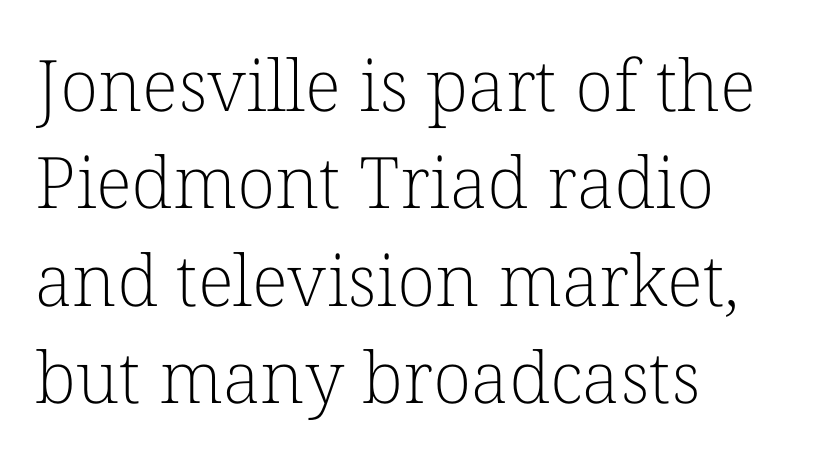
Q: Is the text bold? A: No.
Q: Is the text italic (slanted)? A: No, it is upright.
Q: Is the typeface a serif or a sans-serif typeface? A: Serif.
Q: Is the text underlined? A: No.
Q: How is the paragraph aligned? A: Left-aligned.
Q: Is the spacing between letters normal or unusually wide? A: Normal.
Q: Is the spacing between lines tight, normal or loose? A: Normal.
Q: Width (condensed, normal, or wide)? A: Normal.
Q: Stroke contrast? A: Low.
Q: x-height? A: Medium.
Q: Monospaced? A: No.
